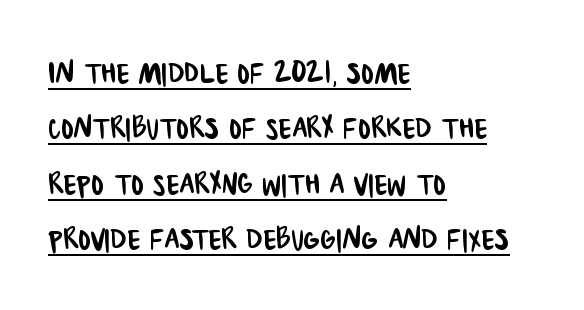
{"serif": "no", "width": "condensed", "stroke_contrast": "low", "x_height": "large", "monospaced": "no", "underline": "yes", "align": "left", "line_spacing": "normal", "line_spacing_ratio": 1.46, "letter_spacing": "normal", "letter_spacing_em": 0.0, "glyph_px": 38}
